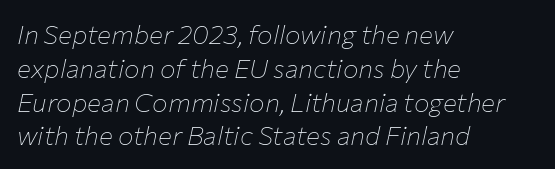
Which margin do the lines hug? The left one — the right edge is uneven. The typesetting does not lean heavy: it is not bold. Unmarked baselines from the first word to the last. The gaps between neighbouring characters are ordinary and unremarkable. Regarding leading, the lines here are spaced in the standard way.
